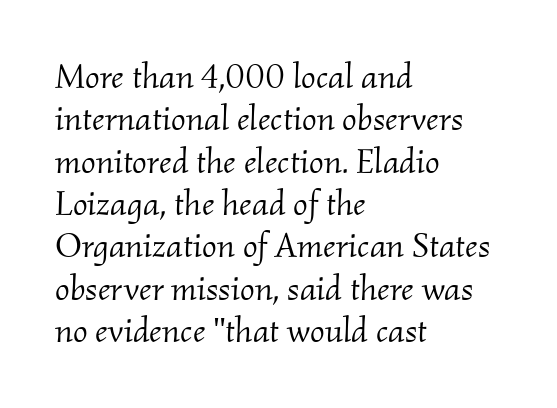
{"serif": "yes", "italic": "yes", "lean": "right", "slant_degrees": 2, "bold": "no", "weight": "light", "width": "normal", "stroke_contrast": "medium", "x_height": "small", "monospaced": "no", "underline": "no", "align": "left", "line_spacing_ratio": 1.21, "letter_spacing": "normal", "letter_spacing_em": 0.0, "glyph_px": 35}
